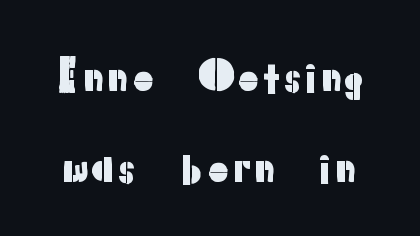
Q: Is the text italic (slanted)? A: No, it is upright.
Q: Is the typeface a serif or a sans-serif typeface? A: Sans-serif.
Q: Is the text underlined? A: No.
Q: Is the spacing between letters normal or unusually wide? A: Normal.
Q: Is the spacing between lines tight, normal or loose? A: Loose.
Q: Width (condensed, normal, or wide)? A: Normal.
Q: Stroke contrast? A: Low.
Q: x-height? A: Medium.
Q: Monospaced? A: No.
